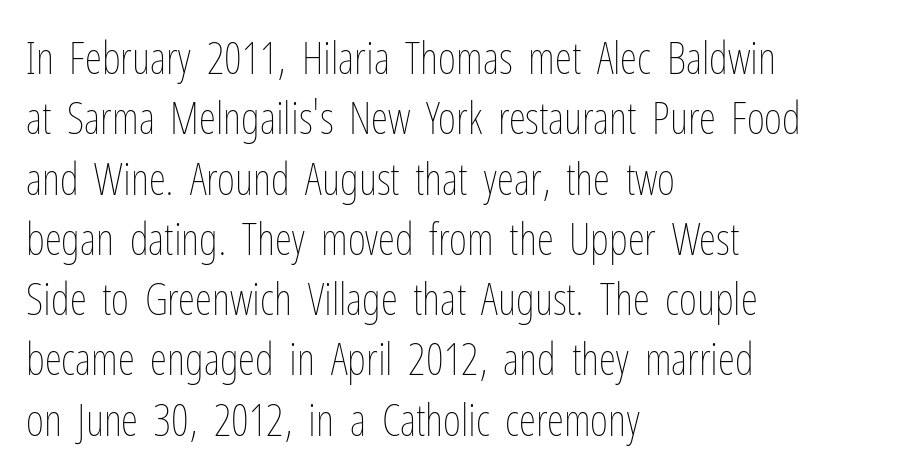
The image shows 44 px thin, condensed type, upright; set left-aligned, normal line spacing (1.37x), normal letter spacing, not underlined; low stroke contrast and a medium x-height.
